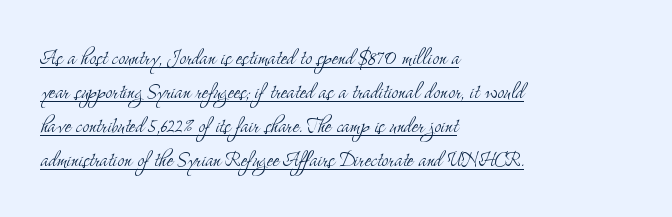
Q: Is the text bold? A: No.
Q: Is the text italic (slanted)? A: Yes.
Q: Is the text underlined? A: Yes.
Q: How is the paragraph aligned? A: Left-aligned.
Q: Is the spacing between letters normal or unusually wide? A: Normal.
Q: Is the spacing between lines tight, normal or loose? A: Normal.
